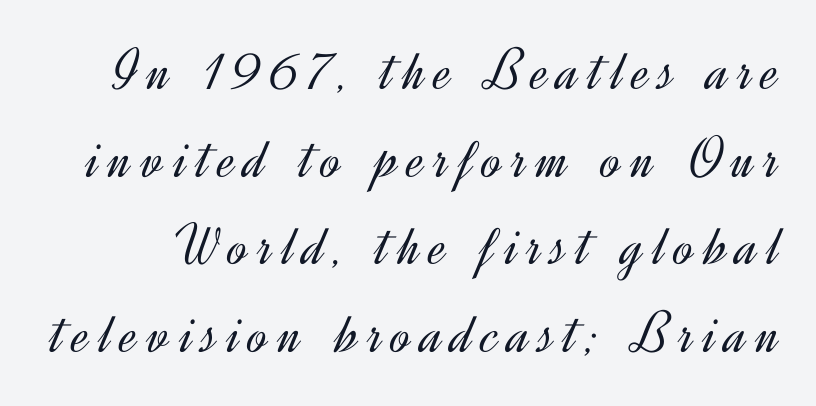
{"serif": "no", "bold": "no", "weight": "light", "width": "normal", "x_height": "small", "monospaced": "no", "underline": "no", "line_spacing": "normal", "line_spacing_ratio": 1.46, "glyph_px": 60}
